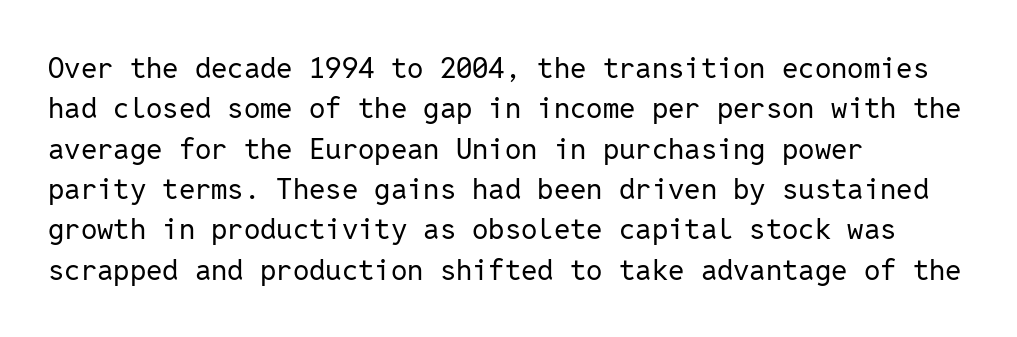
{"serif": "no", "italic": "no", "bold": "no", "weight": "regular", "width": "normal", "stroke_contrast": "low", "x_height": "medium", "monospaced": "yes", "underline": "no", "align": "left", "line_spacing": "normal", "line_spacing_ratio": 1.39, "letter_spacing": "normal", "letter_spacing_em": 0.0, "glyph_px": 29}
